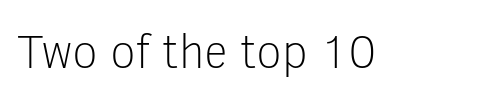
{"serif": "no", "italic": "no", "bold": "no", "weight": "light", "width": "normal", "stroke_contrast": "low", "x_height": "medium", "monospaced": "no", "underline": "no", "letter_spacing": "normal", "letter_spacing_em": 0.0, "glyph_px": 47}
